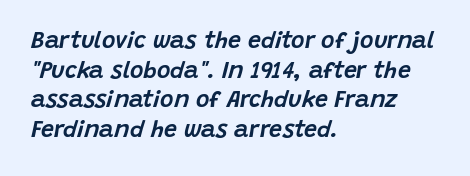
{"italic": "yes", "lean": "right", "slant_degrees": 15, "underline": "no", "align": "left", "line_spacing": "normal", "line_spacing_ratio": 1.29, "letter_spacing": "normal", "letter_spacing_em": 0.0, "glyph_px": 23}
